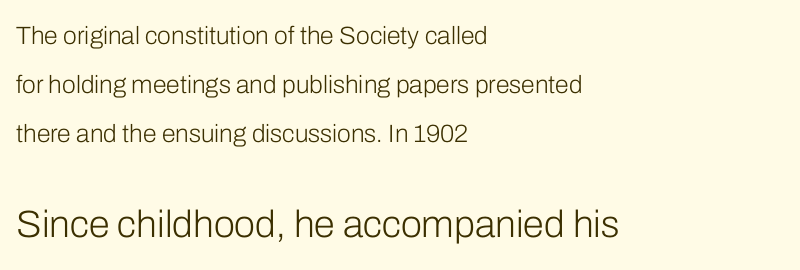
Q: Is the text bold? A: No.
Q: Is the text italic (slanted)? A: No, it is upright.
Q: Is the typeface a serif or a sans-serif typeface? A: Sans-serif.
Q: Is the text underlined? A: No.
Q: How is the paragraph aligned? A: Left-aligned.
Q: Is the spacing between letters normal or unusually wide? A: Normal.
Q: Is the spacing between lines tight, normal or loose? A: Loose.
Q: Which block of text is set in a larger size, the first (top) or the second (bottom)? A: The second (bottom) one.
Q: Width (condensed, normal, or wide)? A: Normal.
Q: Stroke contrast? A: Low.
Q: x-height? A: Medium.
Q: Monospaced? A: No.
